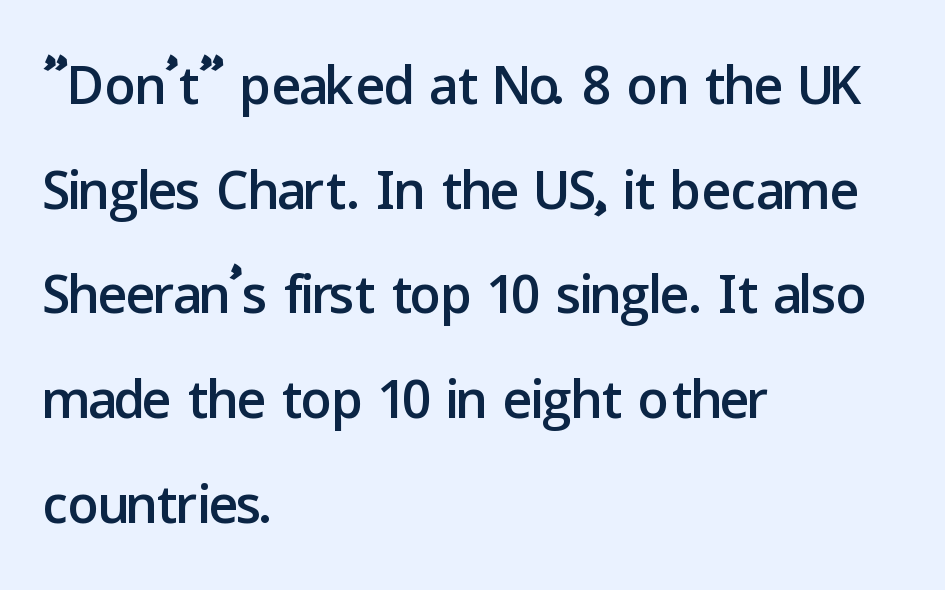
Rendered with straight, roman letterforms. Each word holds together tightly as a unit, with standard inter-letter gaps. Spacing verdict: proportional, widths tailored to each character. Is this a sans? Yes — the strokes have no serifs. The text block is weighted toward the left margin, trailing off unevenly rightward. Lines of text with bare space underneath.
